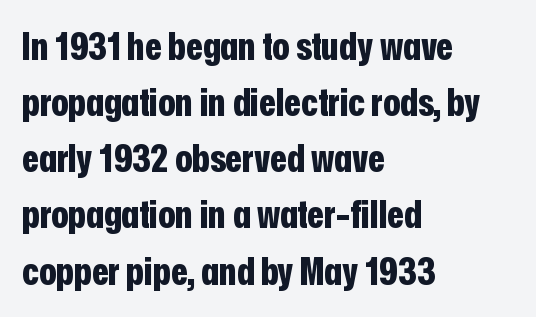
Q: Is the text bold? A: Yes.
Q: Is the text italic (slanted)? A: No, it is upright.
Q: Is the typeface a serif or a sans-serif typeface? A: Sans-serif.
Q: Is the text underlined? A: No.
Q: How is the paragraph aligned? A: Left-aligned.
Q: Is the spacing between letters normal or unusually wide? A: Normal.
Q: Is the spacing between lines tight, normal or loose? A: Normal.
Q: Width (condensed, normal, or wide)? A: Condensed.
Q: Stroke contrast? A: Low.
Q: x-height? A: Medium.
Q: Monospaced? A: No.
